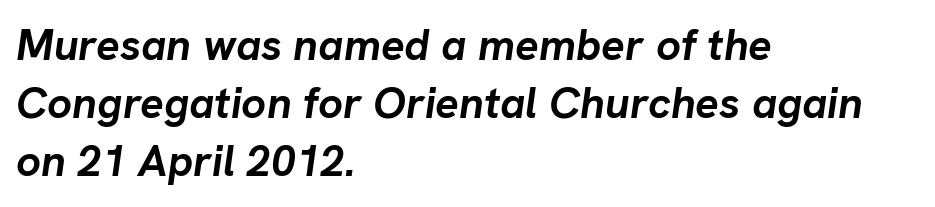
Q: Is the text bold? A: Yes.
Q: Is the text italic (slanted)? A: Yes, it leans right by about 8 degrees.
Q: Is the text underlined? A: No.
Q: How is the paragraph aligned? A: Left-aligned.
Q: Is the spacing between letters normal or unusually wide? A: Normal.
Q: Is the spacing between lines tight, normal or loose? A: Normal.
Q: Width (condensed, normal, or wide)? A: Normal.
Q: Stroke contrast? A: Low.
Q: x-height? A: Medium.
Q: Monospaced? A: No.
